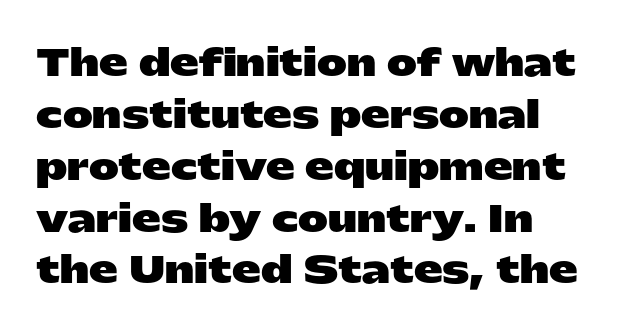
{"serif": "no", "italic": "no", "bold": "yes", "weight": "heavy", "width": "wide", "stroke_contrast": "low", "x_height": "medium", "monospaced": "no", "underline": "no", "align": "left", "line_spacing": "normal", "line_spacing_ratio": 1.44, "letter_spacing": "normal", "letter_spacing_em": 0.0, "glyph_px": 36}
